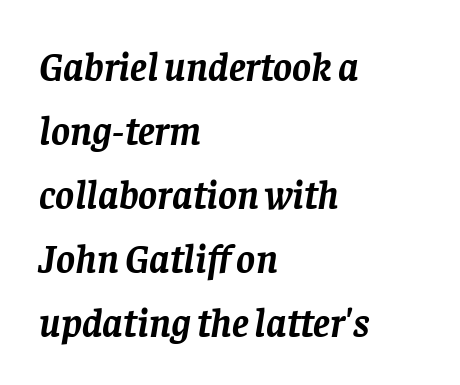
Q: Is the text bold? A: Yes.
Q: Is the text italic (slanted)? A: Yes, it leans right by about 8 degrees.
Q: Is the typeface a serif or a sans-serif typeface? A: Serif.
Q: Is the text underlined? A: No.
Q: How is the paragraph aligned? A: Left-aligned.
Q: Is the spacing between letters normal or unusually wide? A: Normal.
Q: Is the spacing between lines tight, normal or loose? A: Normal.
Q: Width (condensed, normal, or wide)? A: Normal.
Q: Stroke contrast? A: Low.
Q: x-height? A: Large.
Q: Monospaced? A: No.
